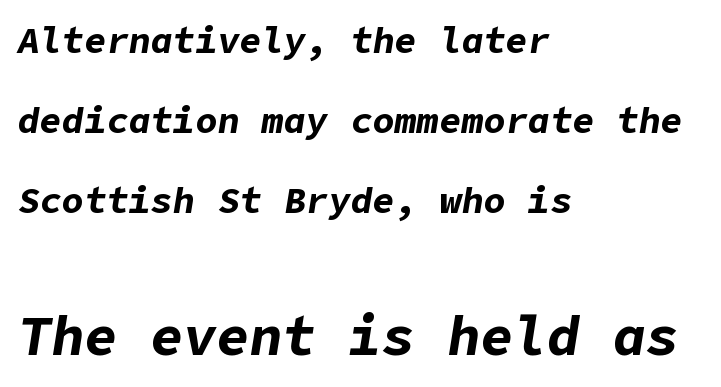
Q: Is the text bold? A: Yes.
Q: Is the text italic (slanted)? A: Yes, it leans right by about 9 degrees.
Q: Is the text underlined? A: No.
Q: How is the paragraph aligned? A: Left-aligned.
Q: Is the spacing between letters normal or unusually wide? A: Normal.
Q: Is the spacing between lines tight, normal or loose? A: Loose.
Q: Which block of text is set in a larger size, the first (top) or the second (bottom)? A: The second (bottom) one.
Q: Width (condensed, normal, or wide)? A: Normal.
Q: Stroke contrast? A: Low.
Q: x-height? A: Medium.
